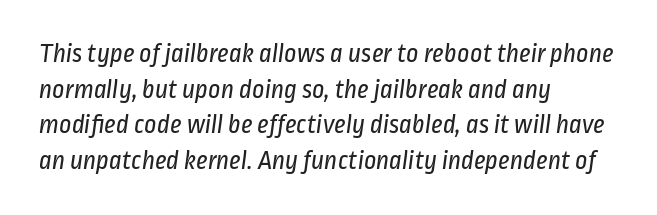
Q: Is the text bold? A: No.
Q: Is the text underlined? A: No.
Q: How is the paragraph aligned? A: Left-aligned.
Q: Is the spacing between letters normal or unusually wide? A: Normal.
Q: Is the spacing between lines tight, normal or loose? A: Normal.
